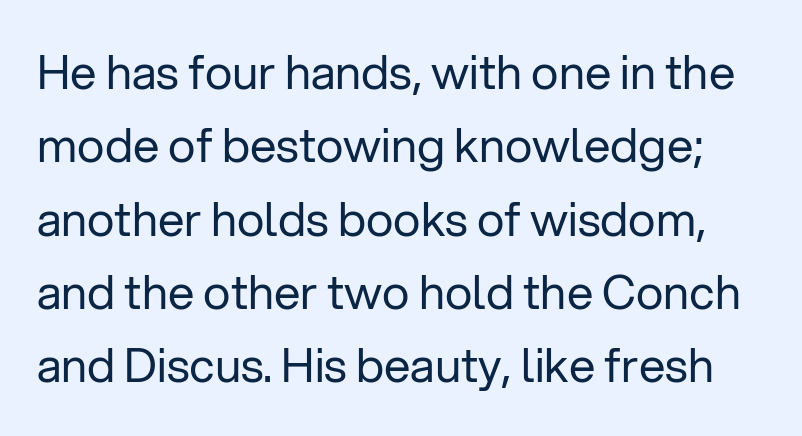
{"serif": "no", "italic": "no", "bold": "no", "weight": "regular", "width": "normal", "stroke_contrast": "low", "x_height": "medium", "monospaced": "no", "underline": "no", "line_spacing": "normal", "line_spacing_ratio": 1.56, "letter_spacing": "normal", "letter_spacing_em": 0.0, "glyph_px": 47}
